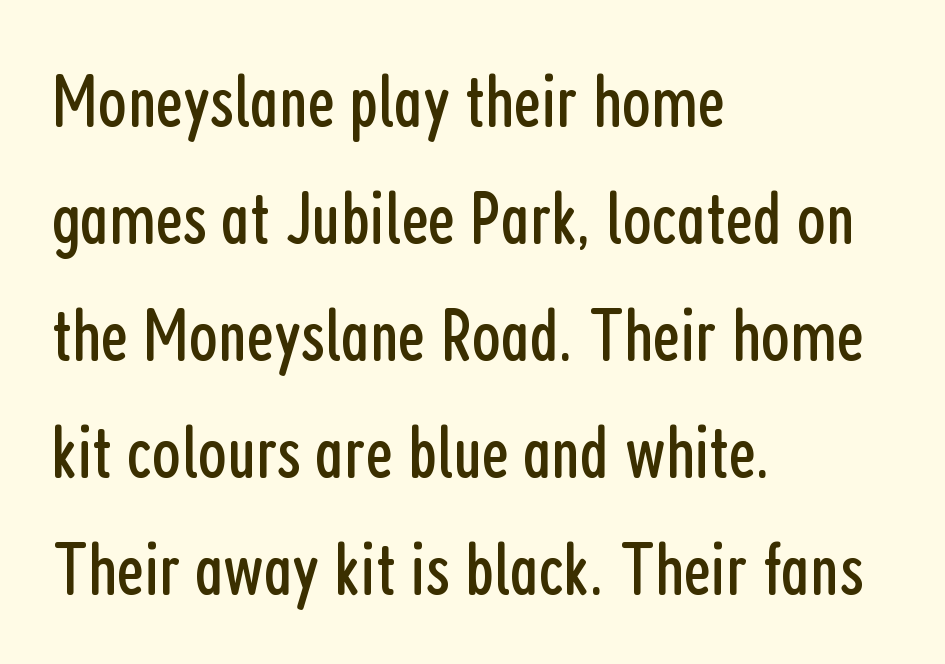
Q: Is the text bold? A: No.
Q: Is the text italic (slanted)? A: No, it is upright.
Q: Is the typeface a serif or a sans-serif typeface? A: Sans-serif.
Q: Is the text underlined? A: No.
Q: How is the paragraph aligned? A: Left-aligned.
Q: Is the spacing between letters normal or unusually wide? A: Normal.
Q: Is the spacing between lines tight, normal or loose? A: Normal.
Q: Width (condensed, normal, or wide)? A: Condensed.
Q: Stroke contrast? A: Low.
Q: x-height? A: Medium.
Q: Monospaced? A: No.
